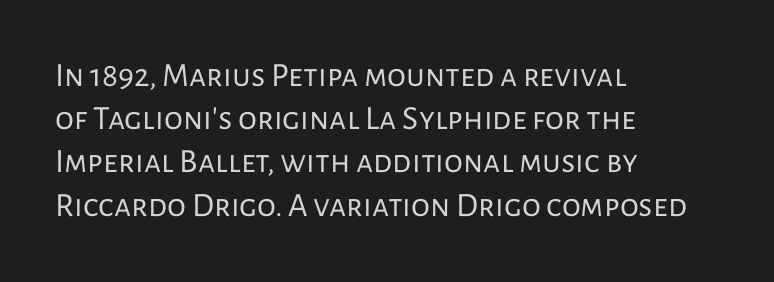
This is sans-serif lettering, the kind often seen on screens and signage. Only glyphs here, with clear space below each row. The compositor pushed each line to the left boundary. Does the leading feel generous? No, just average. Ordinary non-slanted type is in use.
